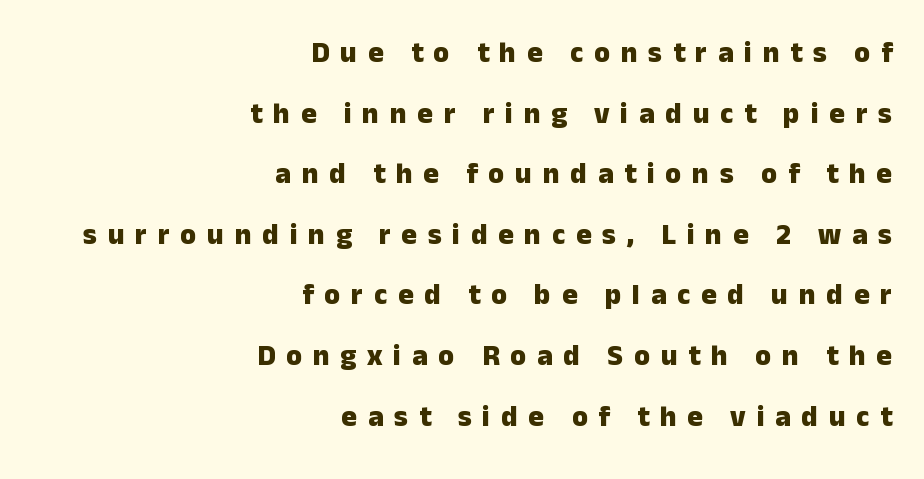
This is the regular roman posture of the typeface. The face used here is proportionally spaced, like ordinary book or web type. The rag falls on the left side of this text block. Here the glyphs are tracked loosely, breaking word shapes into spaced letters. The letters carry no serifs — their stems end cleanly without finishing strokes. Widely set lines give the paragraph a tall, airy silhouette.
